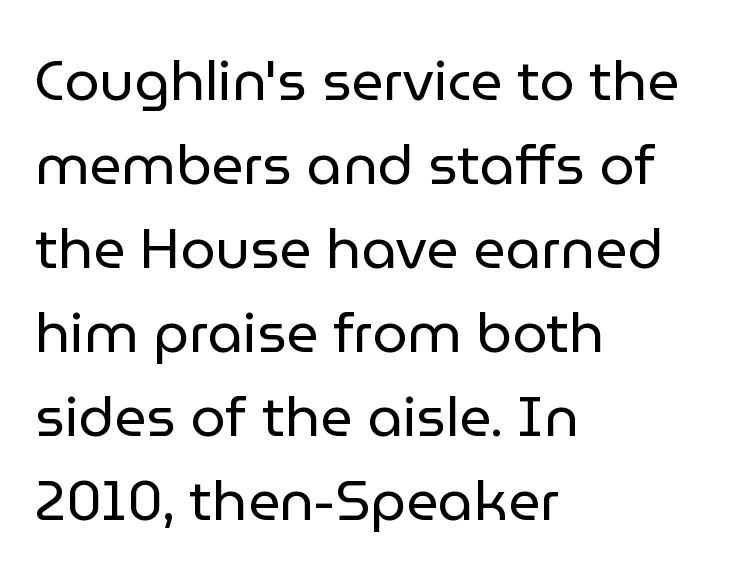
{"serif": "no", "italic": "no", "bold": "no", "weight": "regular", "width": "normal", "stroke_contrast": "low", "x_height": "medium", "monospaced": "no", "underline": "no", "align": "left", "line_spacing": "normal", "line_spacing_ratio": 1.5, "letter_spacing": "normal", "letter_spacing_em": 0.0, "glyph_px": 56}
